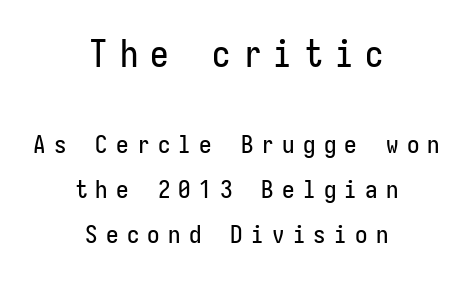
{"serif": "no", "italic": "no", "width": "condensed", "stroke_contrast": "low", "x_height": "medium", "underline": "no", "align": "center", "line_spacing_ratio": 1.81, "letter_spacing": "wide", "letter_spacing_em": 0.33, "larger_block": "first", "size_ratio": 1.48, "glyph_px": 37}
